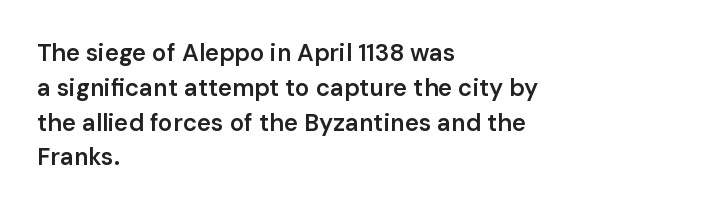
The image shows 24 px text type, upright; set left-aligned, normal line spacing (1.45x), normal letter spacing, not underlined.
